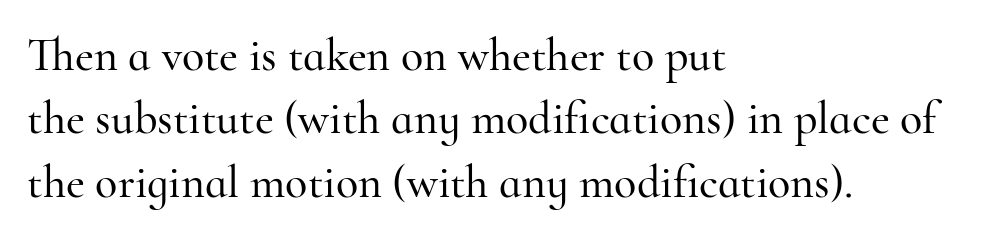
The image shows 46 px serif type, upright; set left-aligned, normal line spacing (1.38x), normal letter spacing, not underlined; high stroke contrast and a small x-height.
